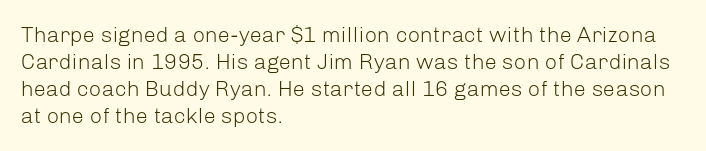
Beneath every word, the page is bare. The lettering holds an erect, upright posture throughout. Caption: face not bold, strokes unweighted. The gaps between neighbouring characters are ordinary and unremarkable.
